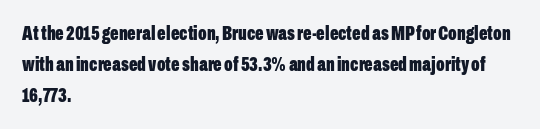
{"italic": "no", "bold": "yes", "underline": "no", "align": "left", "line_spacing": "normal", "line_spacing_ratio": 1.54, "letter_spacing": "normal", "letter_spacing_em": 0.0, "glyph_px": 20}
